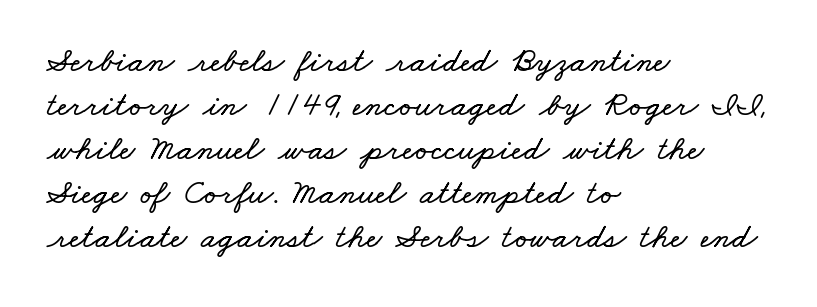
Q: Is the text underlined? A: No.
Q: How is the paragraph aligned? A: Left-aligned.
Q: Is the spacing between letters normal or unusually wide? A: Normal.
Q: Is the spacing between lines tight, normal or loose? A: Normal.
Q: Width (condensed, normal, or wide)? A: Wide.
Q: Stroke contrast? A: Low.
Q: x-height? A: Small.
Q: Monospaced? A: No.
